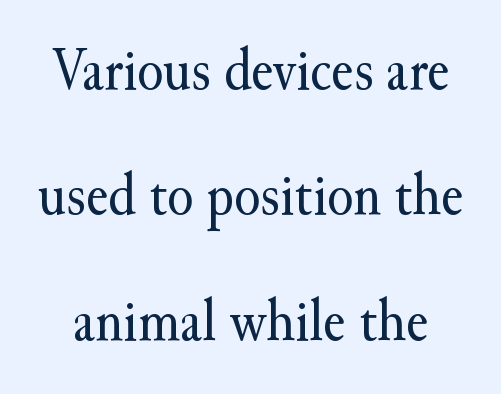
Is this a sans? No — the strokes have serifs. What stands out about the letter spacing? Nothing — it is the standard amount. Anything drawn beneath the words? Only blank space. The letters advance in unequal steps, a hallmark of proportional type. The letters stand upright; this is a roman face.
